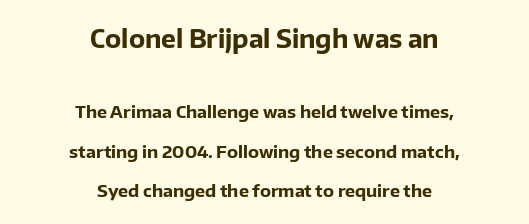
The image shows 25 px bold type, upright; set centered, loose line spacing (2.33x), normal letter spacing, not underlined; the first (top) block is 1.47x larger.
